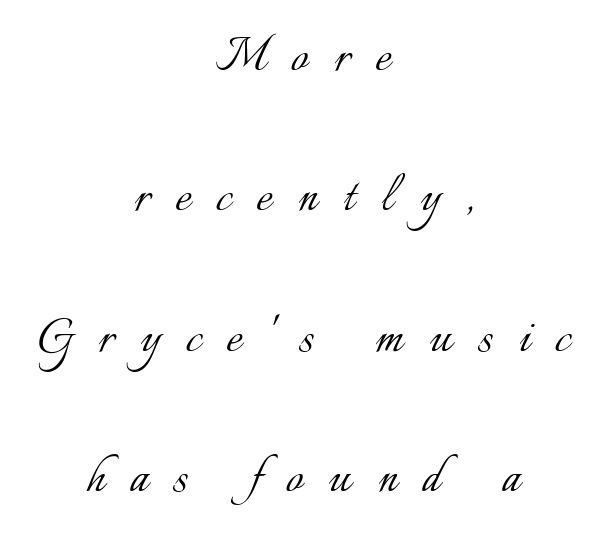
The designer dialed line spacing up above the default. The letters look calm and open, with moderate or lighter stems. The letters advance in unequal steps, a hallmark of proportional type. Line starts and ends both wander, symmetrically.
